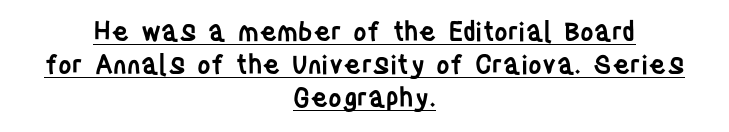
{"italic": "no", "bold": "semi", "underline": "yes", "align": "center", "line_spacing": "normal", "line_spacing_ratio": 1.27, "letter_spacing": "normal", "letter_spacing_em": 0.0, "glyph_px": 26}
